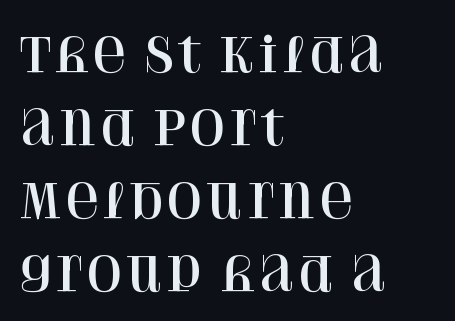
Q: Is the text italic (slanted)? A: No, it is upright.
Q: Is the typeface a serif or a sans-serif typeface? A: Serif.
Q: Is the text underlined? A: No.
Q: How is the paragraph aligned? A: Left-aligned.
Q: Is the spacing between letters normal or unusually wide? A: Normal.
Q: Is the spacing between lines tight, normal or loose? A: Normal.
Q: Width (condensed, normal, or wide)? A: Normal.
Q: Stroke contrast? A: High.
Q: x-height? A: Large.
Q: Monospaced? A: No.
